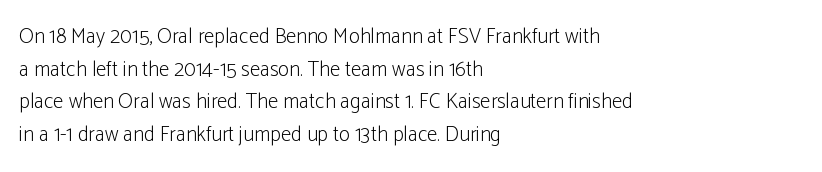
The image shows 21 px text type, upright; set left-aligned, normal line spacing (1.55x), normal letter spacing, not underlined.
